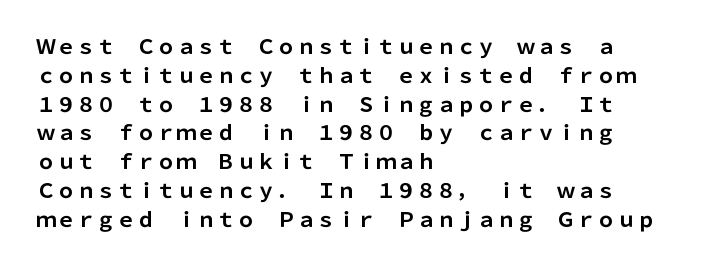
Line starts are locked; line ends wander. Bold? Absolutely — the strokes are thick and heavy. Nobody touched the tracking dial on this one. Bare-footed words on every line. These lines sit exactly where default settings would place them.
